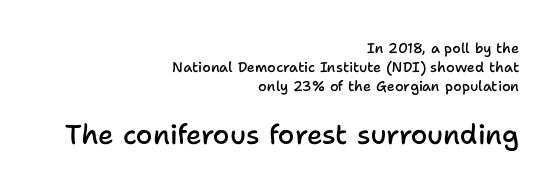
{"italic": "no", "bold": "semi", "underline": "no", "align": "right", "line_spacing": "normal", "line_spacing_ratio": 1.34, "letter_spacing": "normal", "letter_spacing_em": 0.0, "larger_block": "second", "size_ratio": 1.93, "glyph_px": 27}
